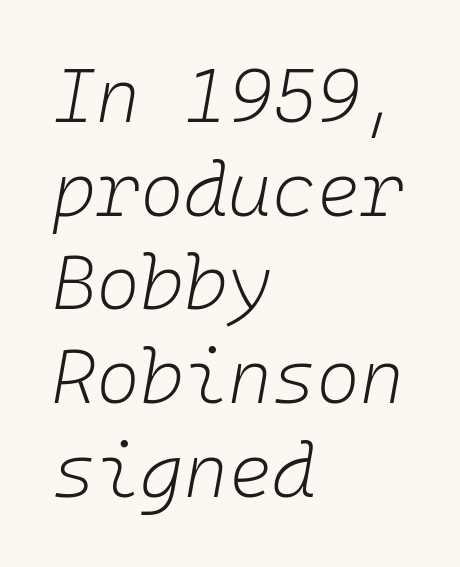
Here the glyphs are tracked normally, forming tight word shapes. Typeset ragged right — the left edge is the straight one. How would I describe the line gaps? Plain and ordinary. If you drew a line through each stem, it would be angled.
